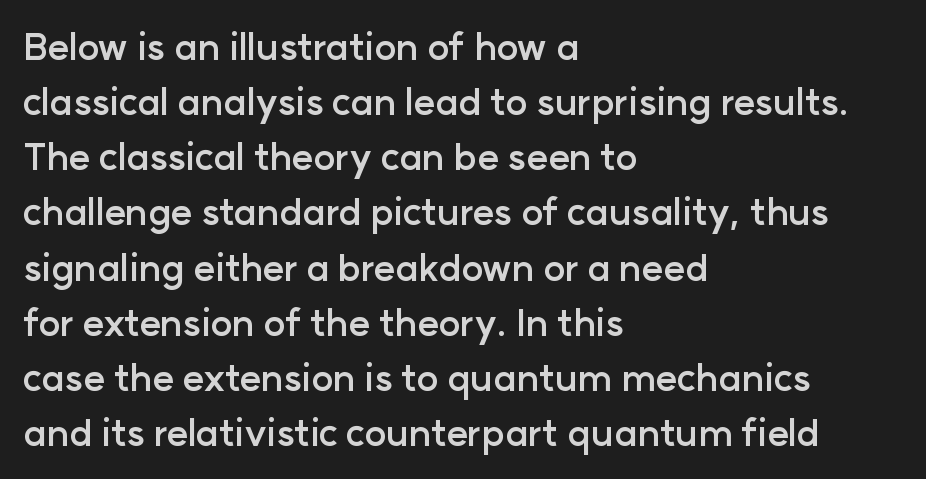
The image shows 37 px semibold sans-serif type, upright; set left-aligned, normal line spacing (1.49x), normal letter spacing, not underlined; low stroke contrast and a medium x-height.
